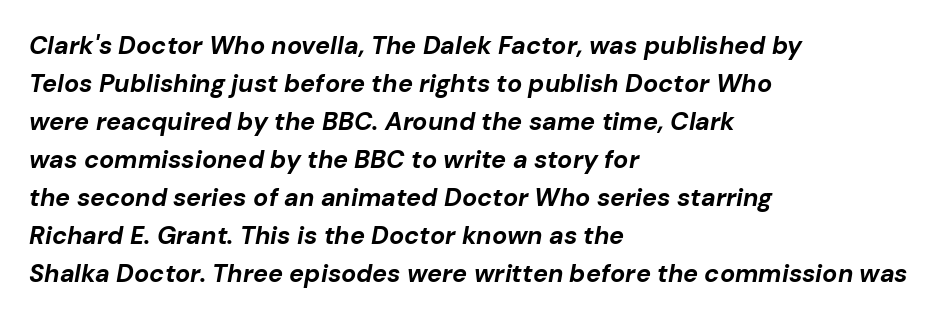
The gaps between neighbouring characters are ordinary and unremarkable. Quick note: underline off. The letters are bold, with thick, heavy strokes. This sample is left-justified, so line endings fall wherever the words run out. Leading: standard.
